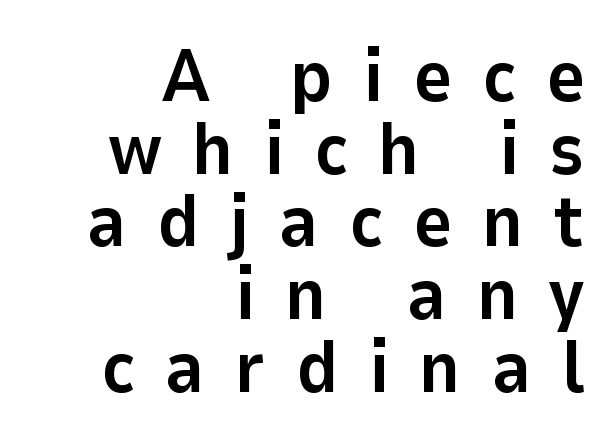
Q: Is the text bold? A: Yes.
Q: Is the text italic (slanted)? A: No, it is upright.
Q: Is the typeface a serif or a sans-serif typeface? A: Sans-serif.
Q: Is the text underlined? A: No.
Q: How is the paragraph aligned? A: Right-aligned.
Q: Is the spacing between letters normal or unusually wide? A: Unusually wide.
Q: Is the spacing between lines tight, normal or loose? A: Tight.
Q: Width (condensed, normal, or wide)? A: Normal.
Q: Stroke contrast? A: Low.
Q: x-height? A: Medium.
Q: Monospaced? A: No.
